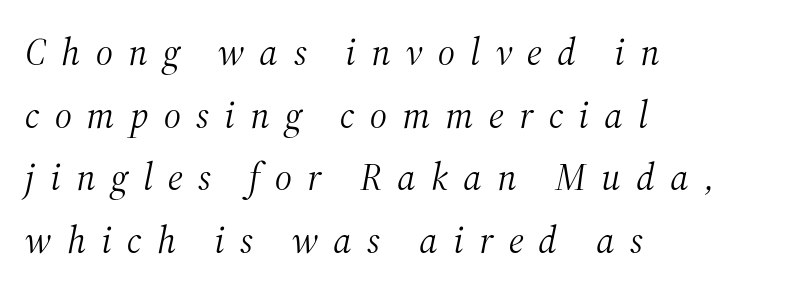
Q: Is the text bold? A: No.
Q: Is the text italic (slanted)? A: Yes, it leans right by about 12 degrees.
Q: Is the typeface a serif or a sans-serif typeface? A: Serif.
Q: Is the text underlined? A: No.
Q: How is the paragraph aligned? A: Left-aligned.
Q: Is the spacing between letters normal or unusually wide? A: Unusually wide.
Q: Is the spacing between lines tight, normal or loose? A: Normal.
Q: Width (condensed, normal, or wide)? A: Normal.
Q: Stroke contrast? A: Medium.
Q: x-height? A: Medium.
Q: Monospaced? A: No.
